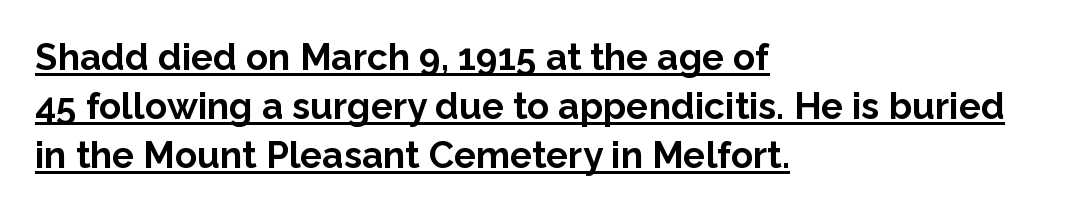
The image shows 37 px bold sans-serif type, upright; set left-aligned, normal line spacing (1.32x), normal letter spacing, underlined; low stroke contrast and a medium x-height.
